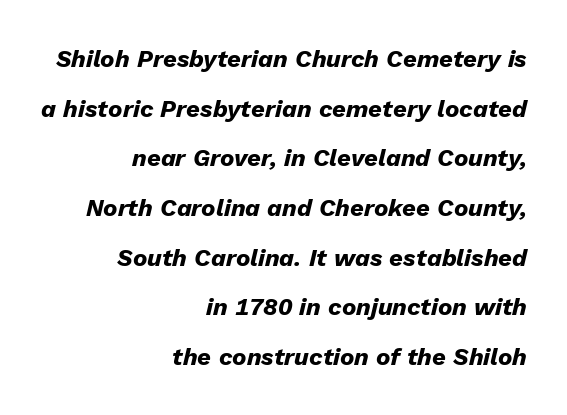
{"italic": "yes", "lean": "right", "slant_degrees": 13, "bold": "yes", "underline": "no", "align": "right", "line_spacing": "loose", "line_spacing_ratio": 2.07, "letter_spacing": "normal", "letter_spacing_em": 0.0, "glyph_px": 24}
